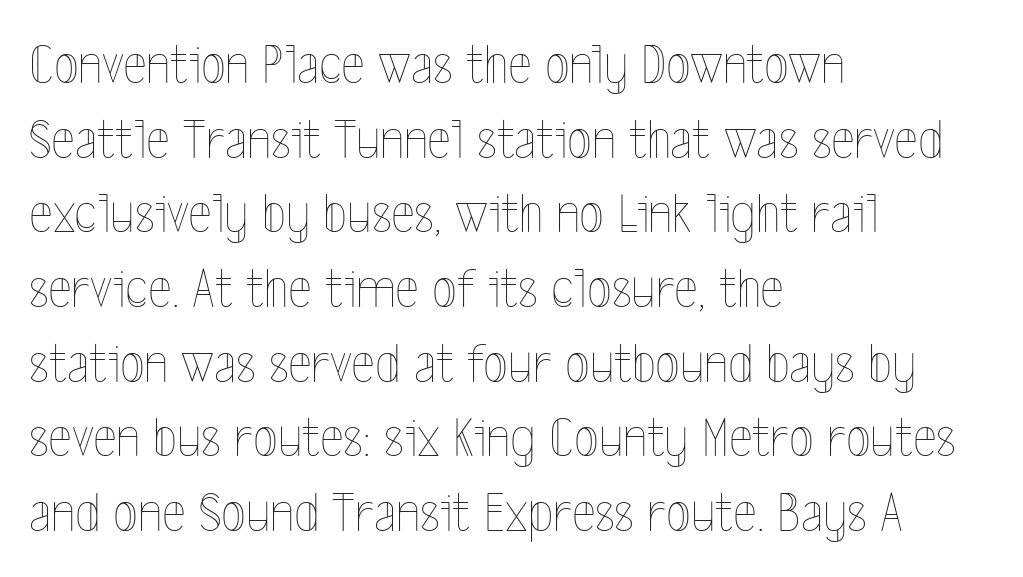
Q: Is the text bold? A: No.
Q: Is the text italic (slanted)? A: No, it is upright.
Q: Is the text underlined? A: No.
Q: How is the paragraph aligned? A: Left-aligned.
Q: Is the spacing between letters normal or unusually wide? A: Normal.
Q: Is the spacing between lines tight, normal or loose? A: Normal.
Q: Width (condensed, normal, or wide)? A: Condensed.
Q: x-height? A: Medium.
Q: Monospaced? A: No.
